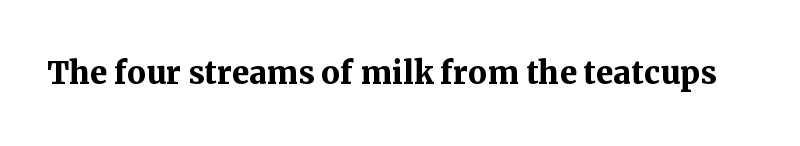
{"serif": "yes", "italic": "no", "bold": "yes", "weight": "semibold", "width": "normal", "stroke_contrast": "medium", "x_height": "medium", "monospaced": "no", "underline": "no", "letter_spacing": "normal", "letter_spacing_em": 0.0, "glyph_px": 42}
